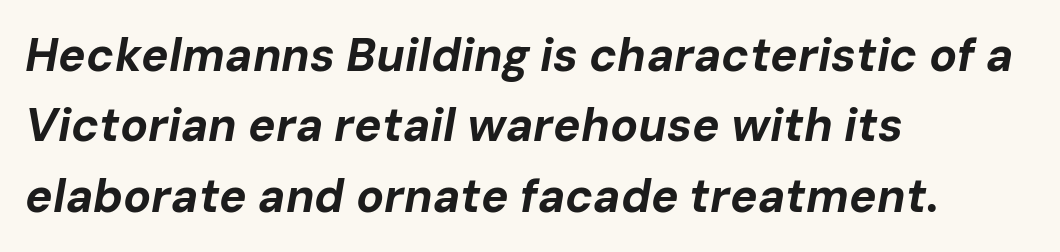
Q: Is the text bold? A: Yes.
Q: Is the text italic (slanted)? A: Yes, it leans right by about 10 degrees.
Q: Is the text underlined? A: No.
Q: How is the paragraph aligned? A: Left-aligned.
Q: Is the spacing between letters normal or unusually wide? A: Normal.
Q: Is the spacing between lines tight, normal or loose? A: Normal.
Q: Width (condensed, normal, or wide)? A: Normal.
Q: Stroke contrast? A: Low.
Q: x-height? A: Medium.
Q: Monospaced? A: No.
